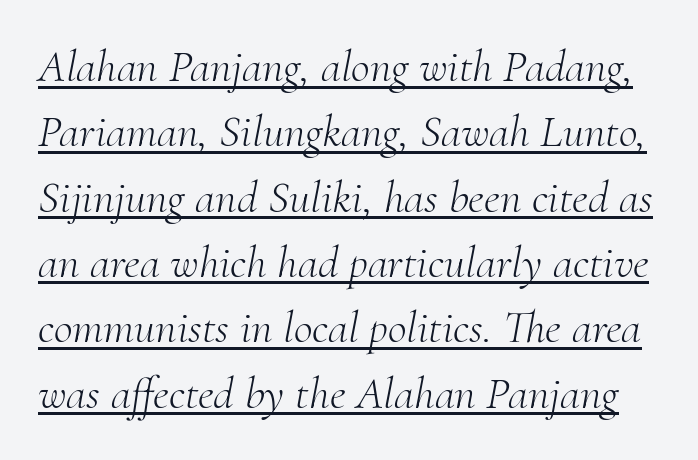
The image shows 46 px light serif type, italic (leaning right); set normal line spacing (1.42x), normal letter spacing, underlined; medium stroke contrast and a small x-height.
